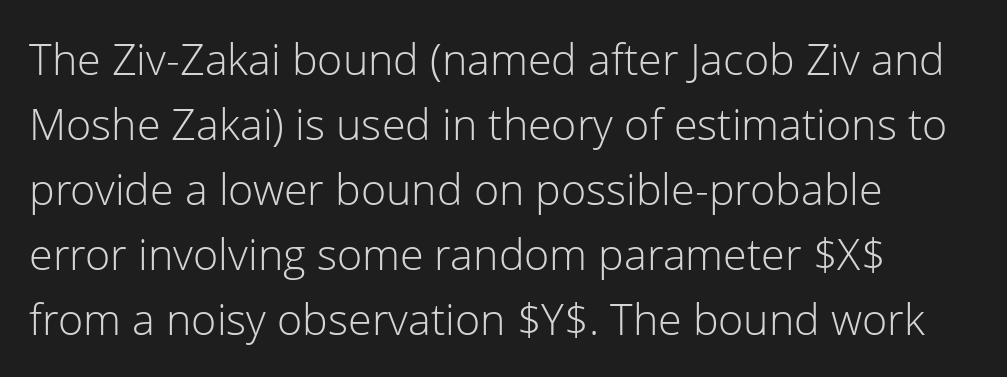
The image shows 43 px light sans-serif type, upright; set left-aligned, normal line spacing (1.51x), normal letter spacing, not underlined; low stroke contrast and a medium x-height.
